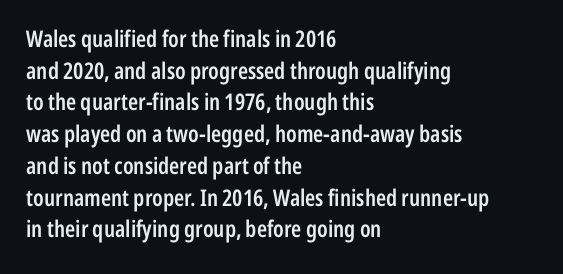
The image shows 23 px text type, upright; set left-aligned, normal line spacing (1.38x), normal letter spacing, not underlined.
